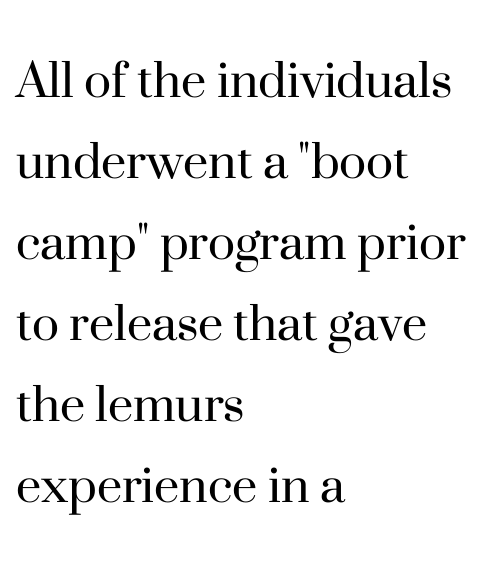
The image shows 57 px regular-weight serif type, upright; set left-aligned, normal line spacing (1.42x), normal letter spacing, not underlined; high stroke contrast and a small x-height.
